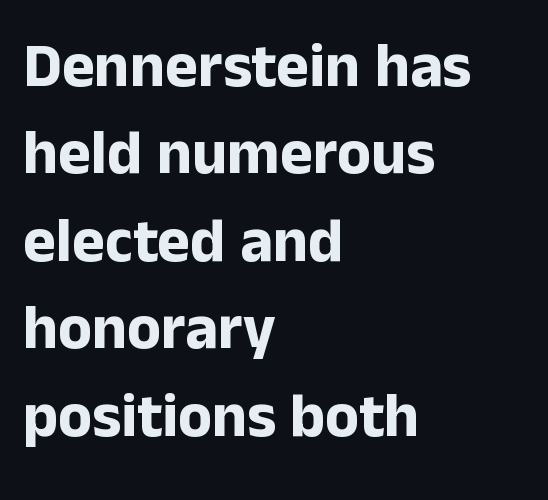
The image shows 62 px bold sans-serif type, upright; set left-aligned, normal line spacing (1.41x), normal letter spacing, not underlined; low stroke contrast and a medium x-height.
